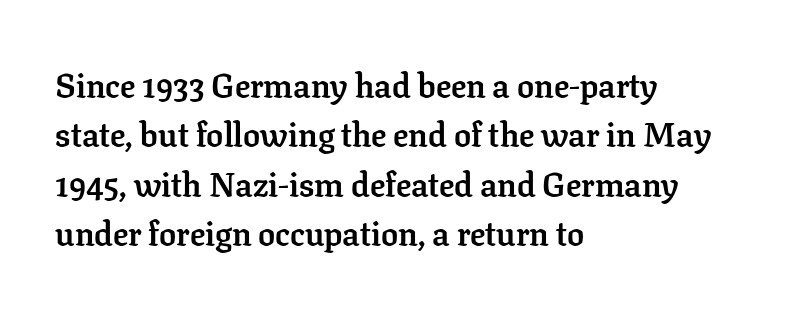
Q: Is the text bold? A: Yes.
Q: Is the text italic (slanted)? A: No, it is upright.
Q: Is the typeface a serif or a sans-serif typeface? A: Serif.
Q: Is the text underlined? A: No.
Q: How is the paragraph aligned? A: Left-aligned.
Q: Is the spacing between letters normal or unusually wide? A: Normal.
Q: Is the spacing between lines tight, normal or loose? A: Normal.
Q: Width (condensed, normal, or wide)? A: Normal.
Q: Stroke contrast? A: Low.
Q: x-height? A: Medium.
Q: Monospaced? A: No.
